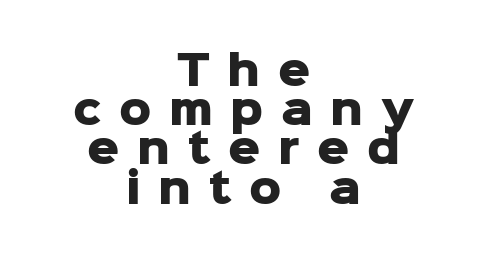
The image shows 40 px heavy sans-serif type, upright; set centered, tight line spacing (0.98x), unusually wide letter spacing (+0.44 em), not underlined; low stroke contrast and a medium x-height.
